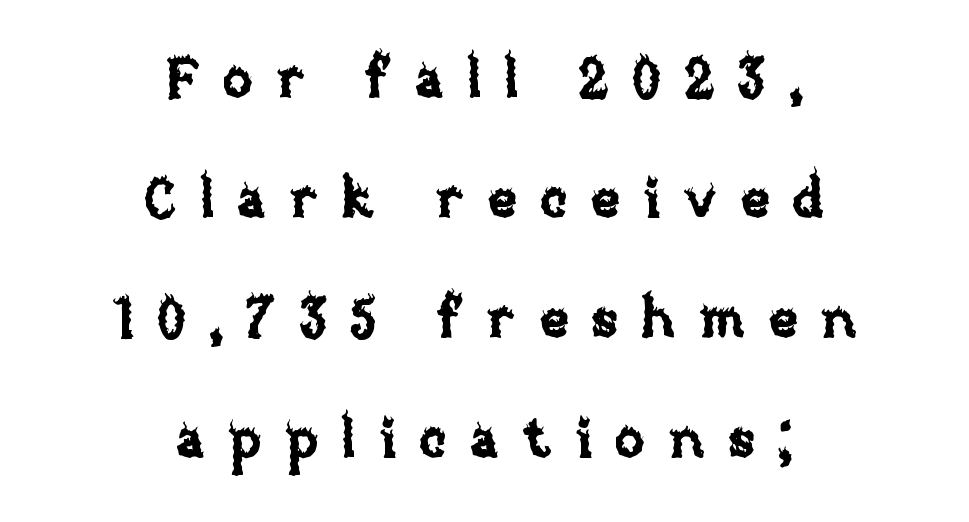
{"italic": "no", "width": "normal", "stroke_contrast": "low", "x_height": "large", "monospaced": "no", "underline": "no", "align": "center", "line_spacing": "loose", "line_spacing_ratio": 2.18, "letter_spacing": "wide", "letter_spacing_em": 0.42, "glyph_px": 55}
